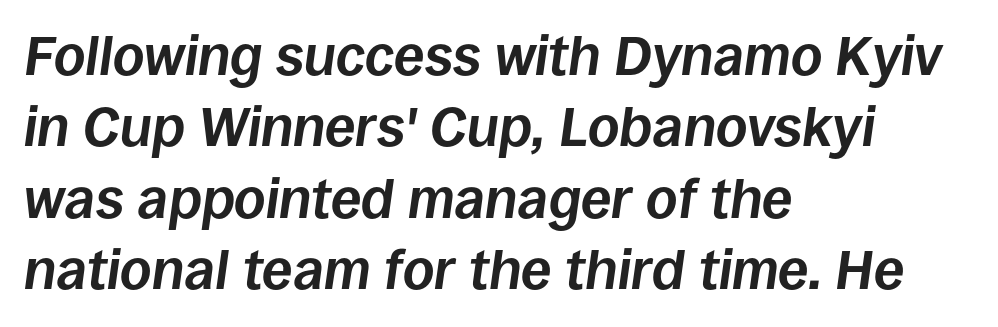
The image shows 55 px bold type, italic (leaning right); set left-aligned, normal line spacing (1.3x), normal letter spacing, not underlined; low stroke contrast and a large x-height.
